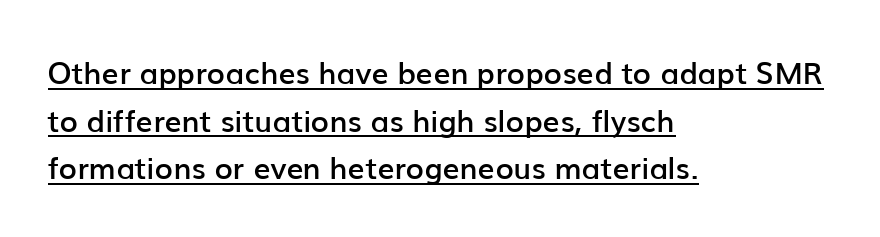
Q: Is the text bold? A: Semi-bold.
Q: Is the text italic (slanted)? A: No, it is upright.
Q: Is the typeface a serif or a sans-serif typeface? A: Sans-serif.
Q: Is the text underlined? A: Yes.
Q: How is the paragraph aligned? A: Left-aligned.
Q: Is the spacing between letters normal or unusually wide? A: Normal.
Q: Is the spacing between lines tight, normal or loose? A: Normal.
Q: Width (condensed, normal, or wide)? A: Normal.
Q: Stroke contrast? A: Low.
Q: x-height? A: Medium.
Q: Monospaced? A: No.
